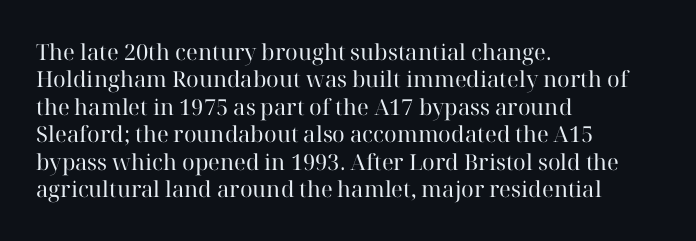
Q: Is the text bold? A: No.
Q: Is the text italic (slanted)? A: No, it is upright.
Q: Is the text underlined? A: No.
Q: How is the paragraph aligned? A: Left-aligned.
Q: Is the spacing between letters normal or unusually wide? A: Normal.
Q: Is the spacing between lines tight, normal or loose? A: Normal.
